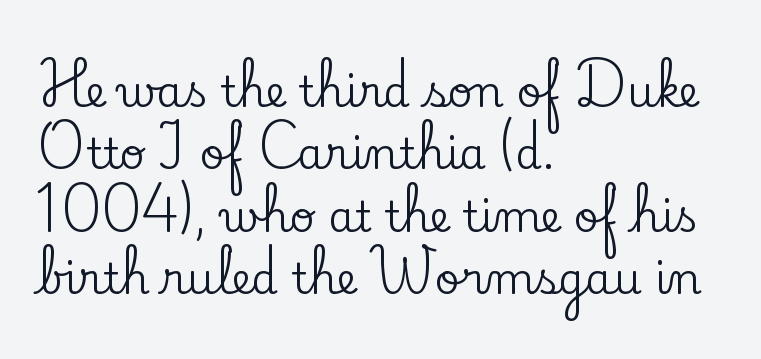
One-word summary of the alignment: left. Typographically, this falls in the serif category. The words here are not underlined. Note the varied advance widths — an 'i' is clearly narrower than an 'm'. The rendering uses a moderate line-height, typical for paragraphs. Posture: upright roman.
